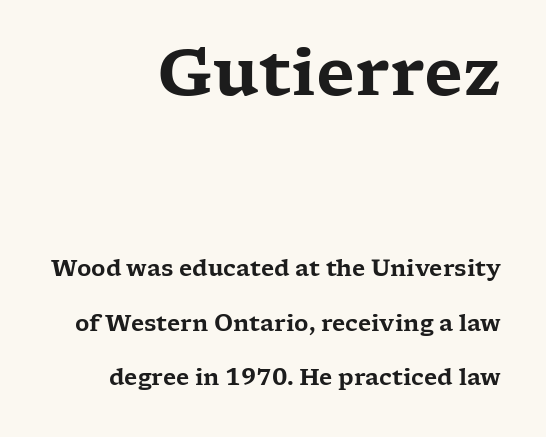
Q: Is the text italic (slanted)? A: No, it is upright.
Q: Is the typeface a serif or a sans-serif typeface? A: Serif.
Q: Is the text underlined? A: No.
Q: How is the paragraph aligned? A: Right-aligned.
Q: Is the spacing between letters normal or unusually wide? A: Normal.
Q: Is the spacing between lines tight, normal or loose? A: Loose.
Q: Which block of text is set in a larger size, the first (top) or the second (bottom)? A: The first (top) one.
Q: Width (condensed, normal, or wide)? A: Wide.
Q: Stroke contrast? A: Low.
Q: x-height? A: Medium.
Q: Monospaced? A: No.
